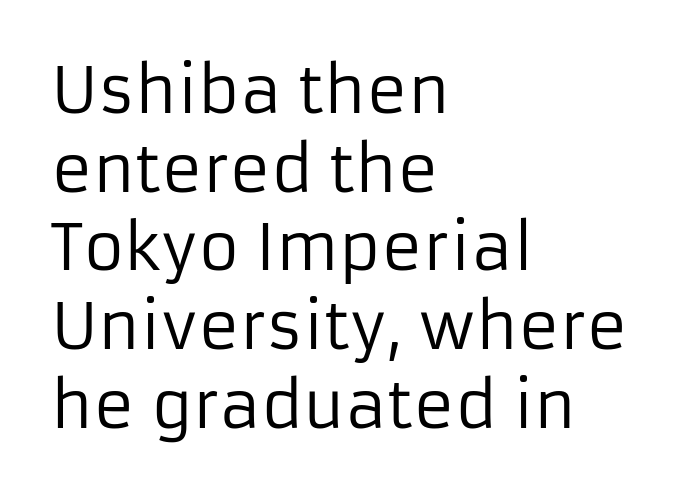
Check the space under the baseline: it is left empty. Stems here are at most as thick as an everyday book face. Italic? Not at all — the glyphs are vertical. Vertically, the passage feels balanced, rows spaced as you'd expect. Stroke terminals: plain, sans-serif.
